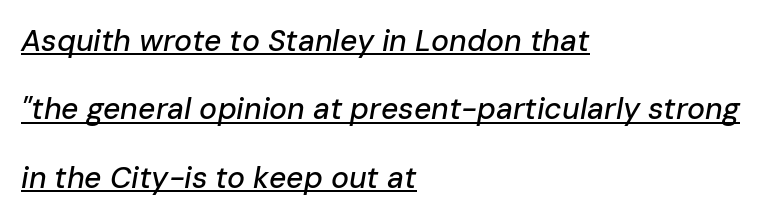
The image shows 30 px text type, italic (leaning right); set left-aligned, loose line spacing (2.28x), normal letter spacing, underlined; low stroke contrast and a medium x-height.
